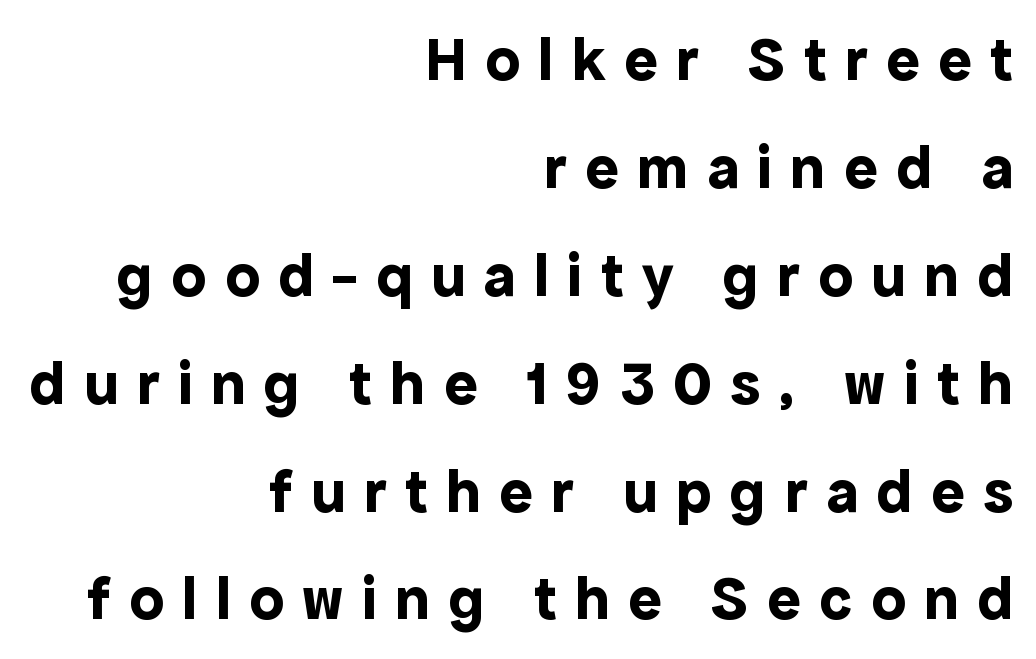
Unlike a traditional serif, this face leaves its strokes unadorned. Typographic density is high because the face is bold. There is plenty of visible air inserted between adjacent glyphs. The lettering stays uniformly vertical, giving the passage a roman look. The paragraph has a hard right edge and a soft left edge. Think of a printed novel: that variable character pitch is what you see here.
